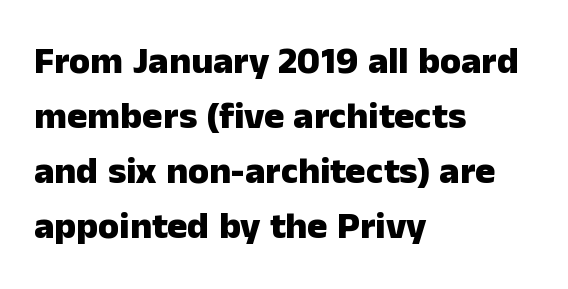
These lines were composed using upright roman letters. The rendering shows plain stroke endings on the letterforms — a sans-serif design. Vertically, the passage feels balanced, rows spaced as you'd expect. Underlining? Definitely not there. The sample has been set heavy, in full bold. Is this a fixed-width face? No — the glyphs have proportional, varying widths.
